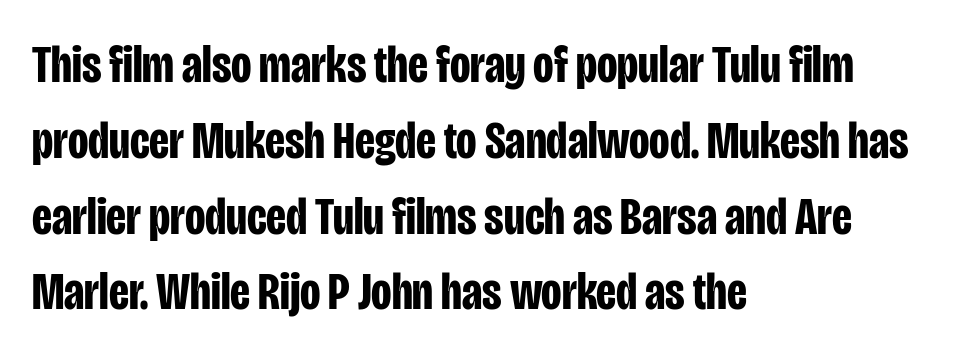
The image shows 53 px bold, condensed sans-serif type, upright; set left-aligned, normal line spacing (1.43x), normal letter spacing, not underlined; low stroke contrast and a large x-height.
